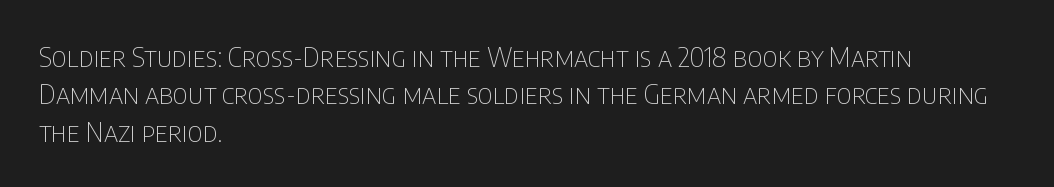
The image shows 27 px text type, upright; set left-aligned, normal line spacing (1.38x), normal letter spacing, not underlined.
